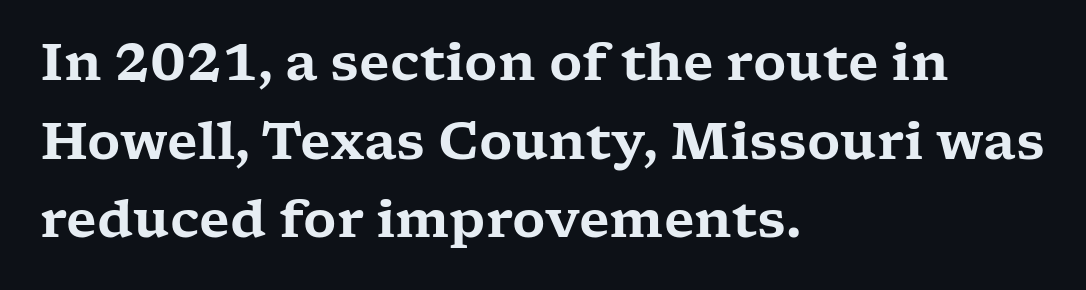
Q: Is the text italic (slanted)? A: No, it is upright.
Q: Is the typeface a serif or a sans-serif typeface? A: Serif.
Q: Is the text underlined? A: No.
Q: How is the paragraph aligned? A: Left-aligned.
Q: Is the spacing between letters normal or unusually wide? A: Normal.
Q: Is the spacing between lines tight, normal or loose? A: Normal.
Q: Width (condensed, normal, or wide)? A: Wide.
Q: Stroke contrast? A: Low.
Q: x-height? A: Medium.
Q: Monospaced? A: No.
